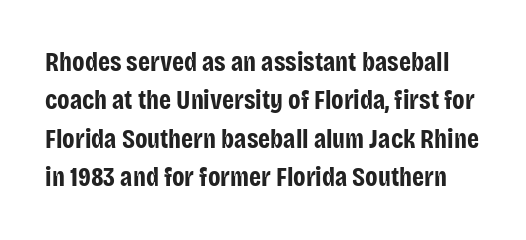
The image shows 27 px bold type, upright; set normal line spacing (1.42x), normal letter spacing, not underlined.
